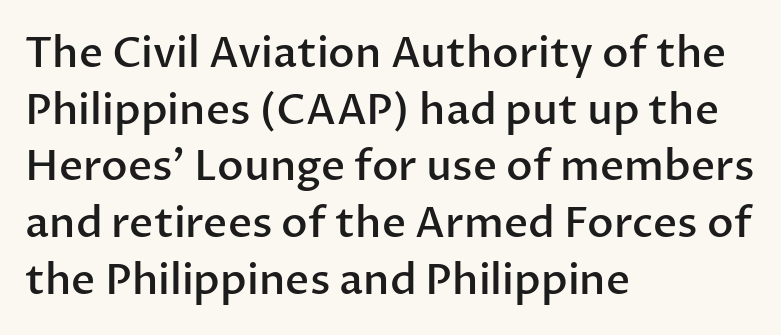
{"serif": "no", "italic": "no", "bold": "semi", "weight": "semibold", "width": "normal", "stroke_contrast": "low", "x_height": "medium", "monospaced": "no", "underline": "no", "align": "left", "line_spacing": "normal", "line_spacing_ratio": 1.35, "letter_spacing": "normal", "letter_spacing_em": 0.0, "glyph_px": 42}
